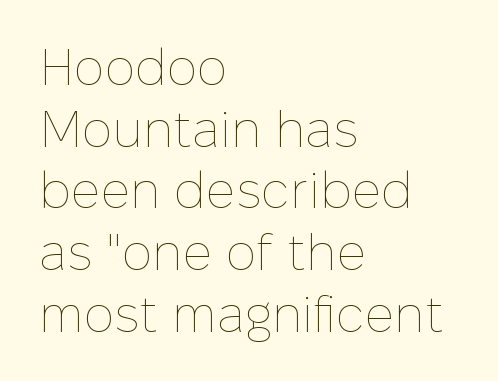
{"italic": "no", "bold": "no", "weight": "thin", "width": "normal", "stroke_contrast": "low", "x_height": "medium", "monospaced": "no", "underline": "no", "align": "left", "line_spacing_ratio": 1.21, "letter_spacing": "normal", "letter_spacing_em": 0.0, "glyph_px": 51}
